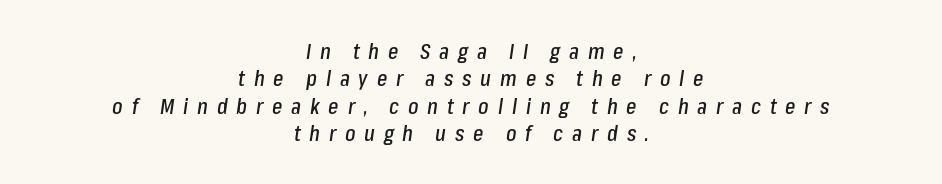
Q: Is the text italic (slanted)? A: Yes, it leans right by about 8 degrees.
Q: Is the text underlined? A: No.
Q: How is the paragraph aligned? A: Centered.
Q: Is the spacing between letters normal or unusually wide? A: Unusually wide.
Q: Is the spacing between lines tight, normal or loose? A: Normal.
